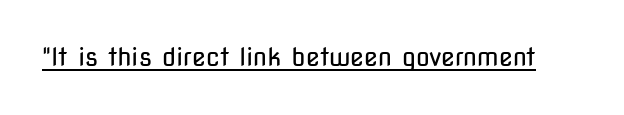
Q: Is the text bold? A: No.
Q: Is the text italic (slanted)? A: No, it is upright.
Q: Is the text underlined? A: Yes.
Q: Is the spacing between letters normal or unusually wide? A: Normal.
